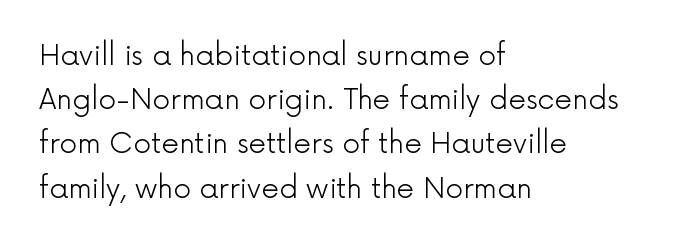
Unmarked baselines from the first word to the last. The lettering holds an erect, upright posture throughout. The weight tops out at a normal text grade. Short note: letters normally spaced. One glance says typical: line gaps are just what's usual. The designer went with a sans here, leaving each stem footless.
